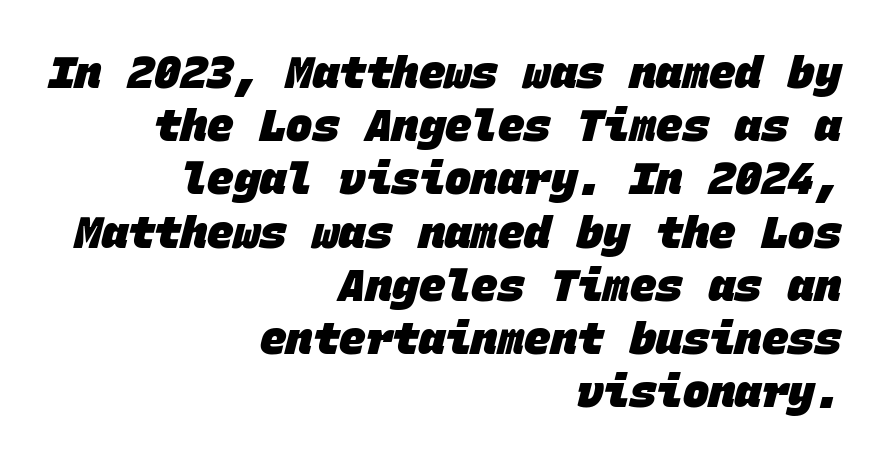
Q: Is the text bold? A: Yes.
Q: Is the typeface a serif or a sans-serif typeface? A: Sans-serif.
Q: Is the text underlined? A: No.
Q: How is the paragraph aligned? A: Right-aligned.
Q: Is the spacing between letters normal or unusually wide? A: Normal.
Q: Width (condensed, normal, or wide)? A: Normal.
Q: Stroke contrast? A: Low.
Q: x-height? A: Large.
Q: Monospaced? A: Yes.
